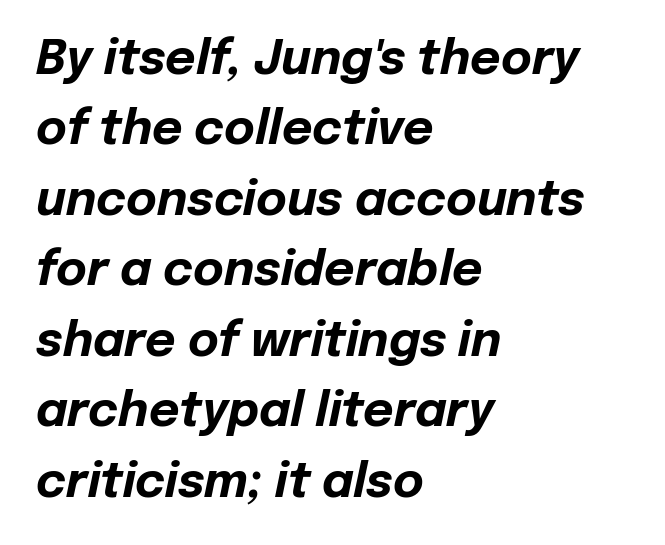
Q: Is the text bold? A: Yes.
Q: Is the text italic (slanted)? A: Yes, it leans right by about 12 degrees.
Q: Is the text underlined? A: No.
Q: How is the paragraph aligned? A: Left-aligned.
Q: Is the spacing between letters normal or unusually wide? A: Normal.
Q: Is the spacing between lines tight, normal or loose? A: Normal.
Q: Width (condensed, normal, or wide)? A: Normal.
Q: Stroke contrast? A: Low.
Q: x-height? A: Medium.
Q: Monospaced? A: No.
